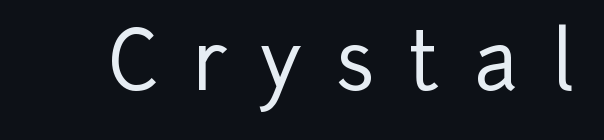
{"serif": "no", "italic": "no", "width": "normal", "stroke_contrast": "low", "x_height": "medium", "monospaced": "no", "underline": "no", "letter_spacing": "wide", "letter_spacing_em": 0.43, "glyph_px": 79}
